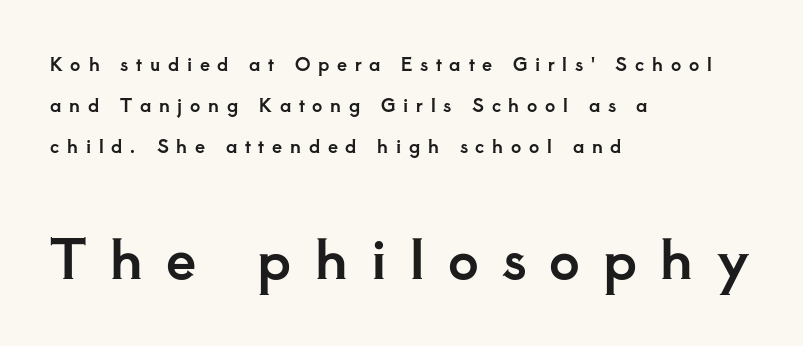
Q: Is the text italic (slanted)? A: No, it is upright.
Q: Is the typeface a serif or a sans-serif typeface? A: Serif.
Q: Is the text underlined? A: No.
Q: How is the paragraph aligned? A: Left-aligned.
Q: Is the spacing between letters normal or unusually wide? A: Unusually wide.
Q: Is the spacing between lines tight, normal or loose? A: Loose.
Q: Which block of text is set in a larger size, the first (top) or the second (bottom)? A: The second (bottom) one.
Q: Width (condensed, normal, or wide)? A: Normal.
Q: Stroke contrast? A: Low.
Q: x-height? A: Small.
Q: Monospaced? A: No.
